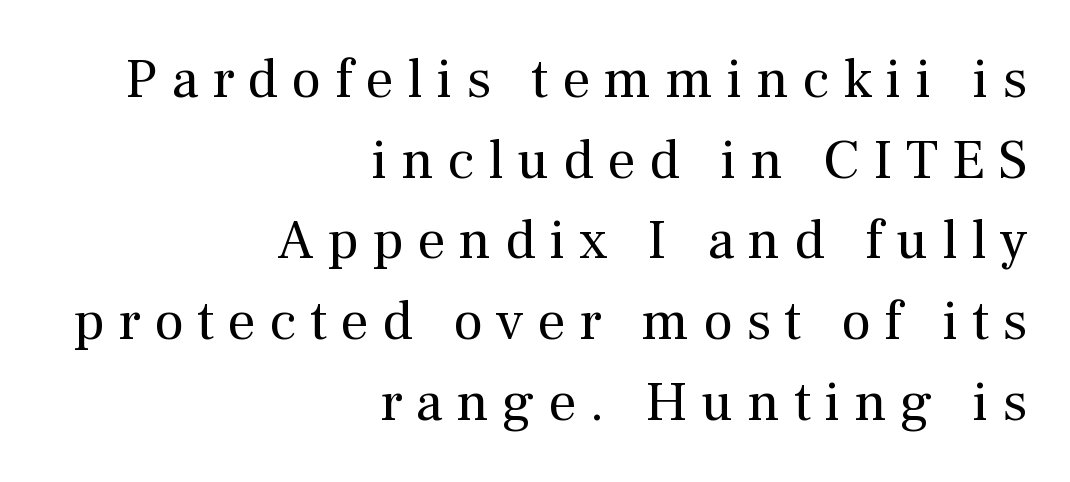
{"serif": "yes", "italic": "no", "bold": "no", "weight": "regular", "width": "normal", "stroke_contrast": "medium", "x_height": "medium", "monospaced": "no", "underline": "no", "align": "right", "line_spacing": "normal", "line_spacing_ratio": 1.44, "letter_spacing": "wide", "letter_spacing_em": 0.24, "glyph_px": 56}
